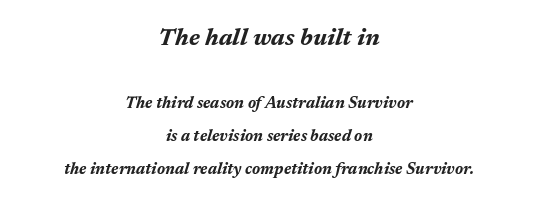
{"italic": "yes", "lean": "right", "slant_degrees": 17, "bold": "yes", "underline": "no", "align": "center", "line_spacing": "loose", "line_spacing_ratio": 2.06, "letter_spacing": "normal", "letter_spacing_em": 0.0, "larger_block": "first", "size_ratio": 1.5, "glyph_px": 24}
